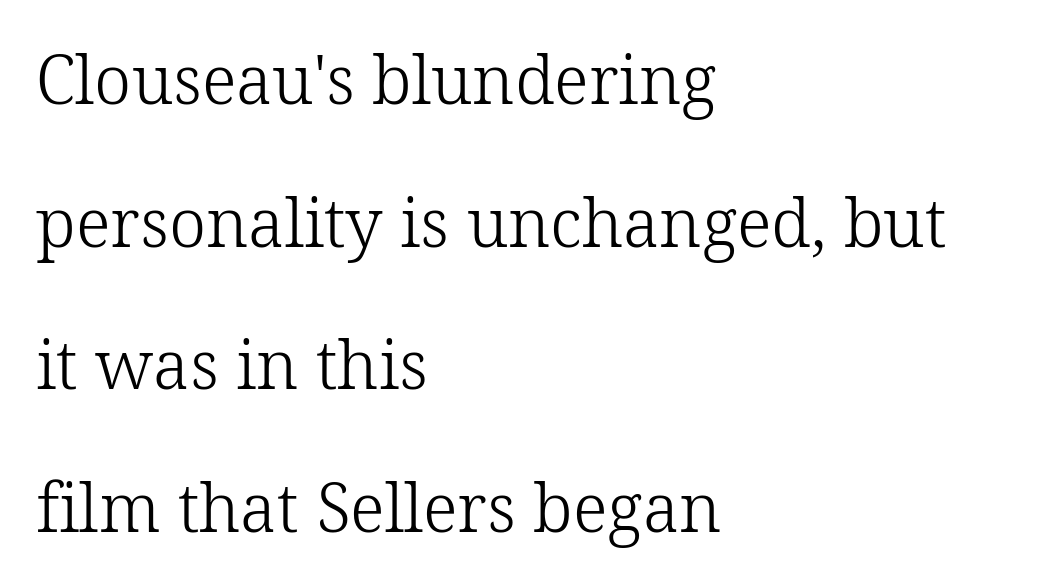
Q: Is the text bold? A: No.
Q: Is the text italic (slanted)? A: No, it is upright.
Q: Is the typeface a serif or a sans-serif typeface? A: Serif.
Q: Is the text underlined? A: No.
Q: How is the paragraph aligned? A: Left-aligned.
Q: Is the spacing between letters normal or unusually wide? A: Normal.
Q: Is the spacing between lines tight, normal or loose? A: Loose.
Q: Width (condensed, normal, or wide)? A: Normal.
Q: Stroke contrast? A: Low.
Q: x-height? A: Medium.
Q: Monospaced? A: No.
